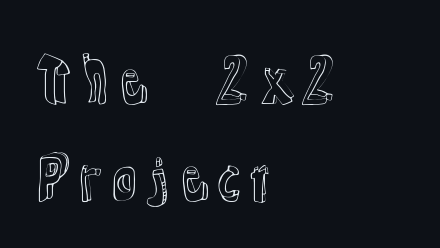
The letters sit at their default tracking, neither squeezed nor spread. Type without underlining. Does the copy run flush right? No — it runs flush left. Characters remain perfectly vertical along every line. The face used here is proportionally spaced, like ordinary book or web type.
